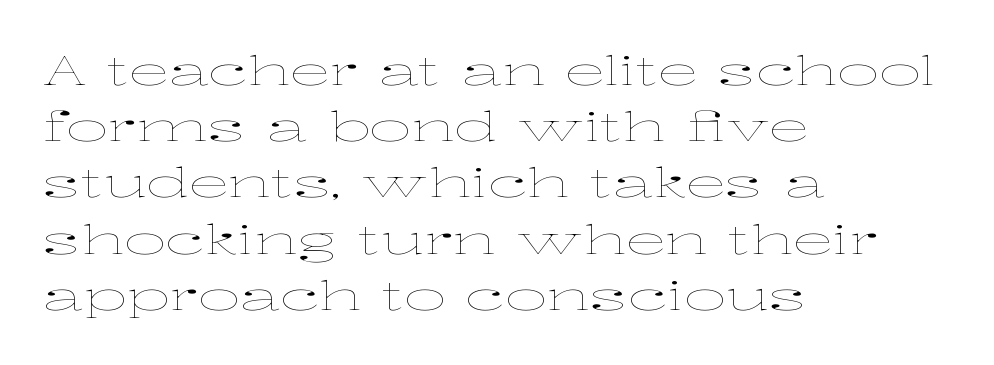
In terms of letterspacing, this is plain default setting. The letters look calm and open, with moderate or lighter stems. Students, observe: this is what conventionally led text looks like. The compositor pushed each line to the left boundary. A typesetter would call this proportional, since set widths differ per character. Every character sits straight up, as roman type does.
